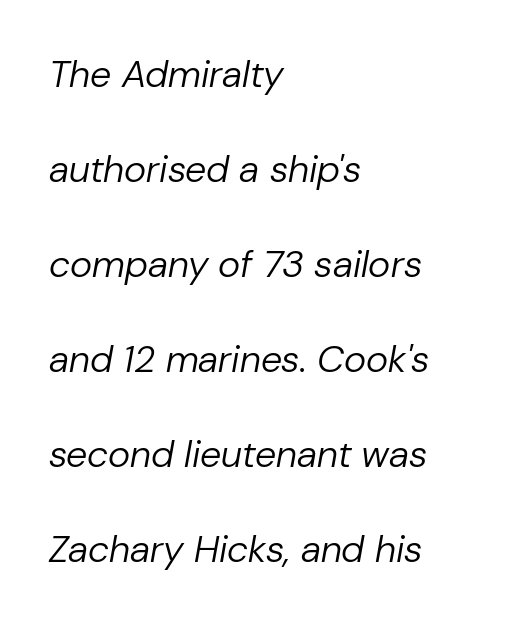
Default kerning and tracking; the words read as compact shapes. The weight would be labelled regular, book, light, or lighter still. The compositor pushed each line to the left boundary. Looking at the ascenders, they clearly lean. Varying glyph widths throughout — classic text-font behaviour.
